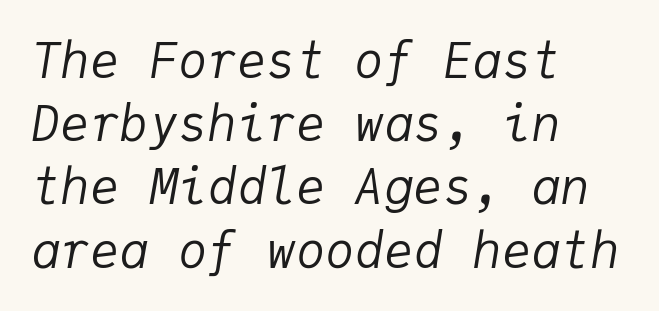
Every character here occupies the same horizontal width, giving the sample a typewriter-like rhythm. Italic: yes, the glyphs are oblique. Stem width sits at or under what a default text font uses. Each word holds together tightly as a unit, with standard inter-letter gaps. The foot of each line stays bare and open.
